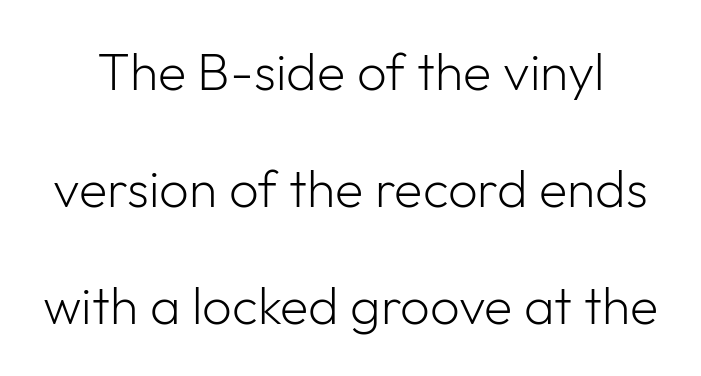
The image shows 52 px light sans-serif type, upright; set loose line spacing (2.25x), normal letter spacing, not underlined; low stroke contrast and a medium x-height.
